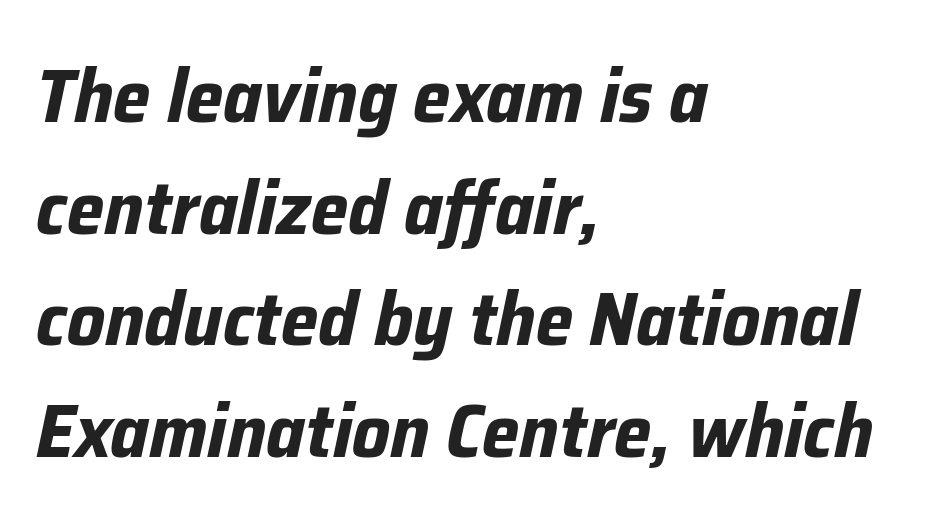
Q: Is the text bold? A: Yes.
Q: Is the text italic (slanted)? A: Yes, it leans right by about 12 degrees.
Q: Is the text underlined? A: No.
Q: How is the paragraph aligned? A: Left-aligned.
Q: Is the spacing between letters normal or unusually wide? A: Normal.
Q: Is the spacing between lines tight, normal or loose? A: Normal.
Q: Width (condensed, normal, or wide)? A: Normal.
Q: Stroke contrast? A: Low.
Q: x-height? A: Medium.
Q: Monospaced? A: No.
